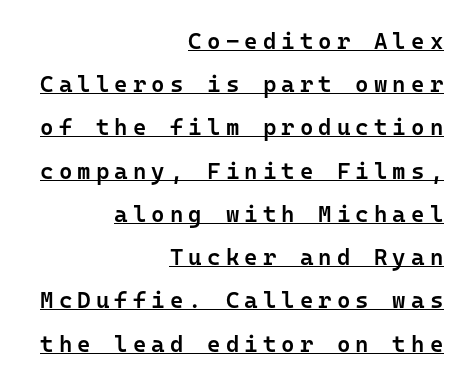
{"italic": "no", "bold": "semi", "underline": "yes", "align": "right", "line_spacing_ratio": 1.88, "letter_spacing": "wide", "letter_spacing_em": 0.22, "glyph_px": 23}
